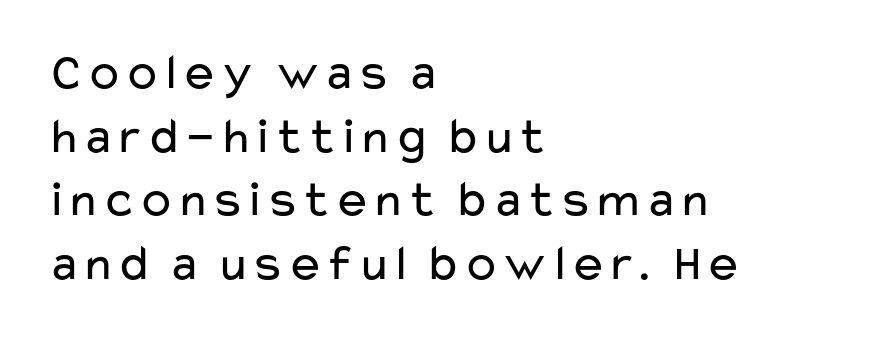
{"serif": "no", "italic": "no", "bold": "no", "weight": "regular", "width": "wide", "stroke_contrast": "low", "x_height": "medium", "monospaced": "no", "underline": "no", "align": "left", "line_spacing": "normal", "line_spacing_ratio": 1.25, "letter_spacing": "normal", "letter_spacing_em": 0.0, "glyph_px": 51}
